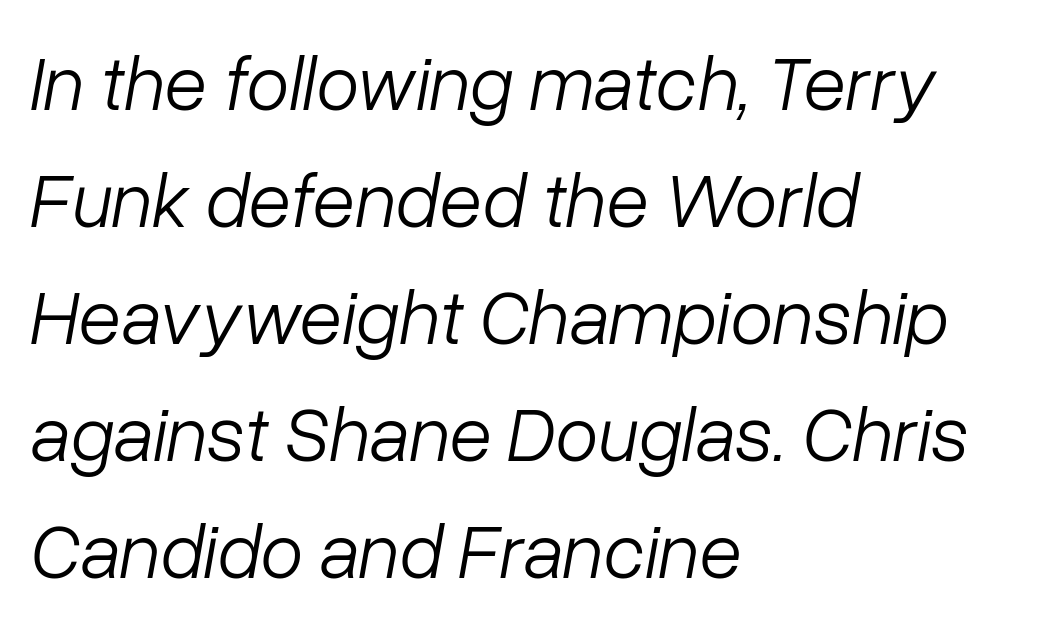
{"italic": "yes", "lean": "right", "slant_degrees": 10, "bold": "no", "weight": "light", "width": "normal", "stroke_contrast": "low", "x_height": "medium", "monospaced": "no", "underline": "no", "align": "left", "line_spacing": "normal", "line_spacing_ratio": 1.5, "letter_spacing": "normal", "letter_spacing_em": 0.0, "glyph_px": 78}
